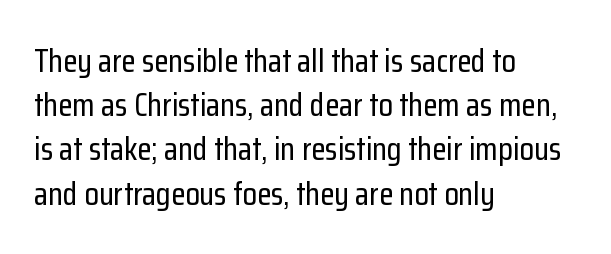
The image shows 33 px condensed sans-serif type, upright; set left-aligned, normal line spacing (1.34x), normal letter spacing, not underlined; low stroke contrast and a medium x-height.
